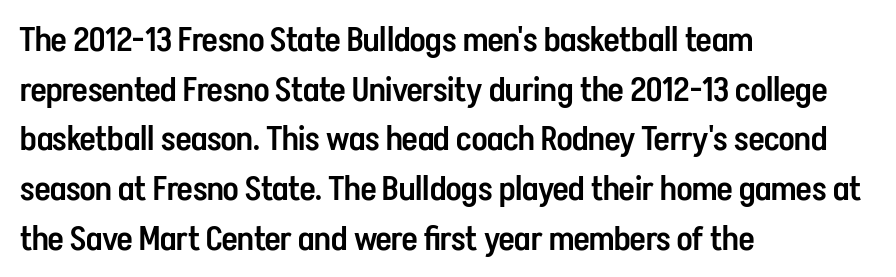
The lines in this sample share a left origin and differ only in where they stop. Characters follow at the spacing the type designer built in. The letters stand upright; this is a roman face. Grotesque or geometric, the face here clearly has no serifs. Note the varied advance widths — an 'i' is clearly narrower than an 'm'. The area under the type is left untouched.
